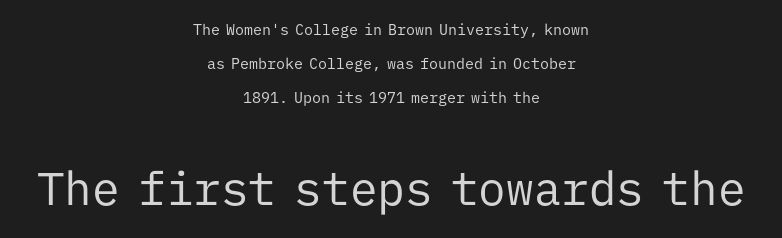
Q: Is the text bold? A: No.
Q: Is the text italic (slanted)? A: No, it is upright.
Q: Is the typeface a serif or a sans-serif typeface? A: Sans-serif.
Q: Is the text underlined? A: No.
Q: How is the paragraph aligned? A: Centered.
Q: Is the spacing between letters normal or unusually wide? A: Normal.
Q: Is the spacing between lines tight, normal or loose? A: Loose.
Q: Which block of text is set in a larger size, the first (top) or the second (bottom)? A: The second (bottom) one.
Q: Width (condensed, normal, or wide)? A: Normal.
Q: Stroke contrast? A: Low.
Q: x-height? A: Medium.
Q: Monospaced? A: Yes.
